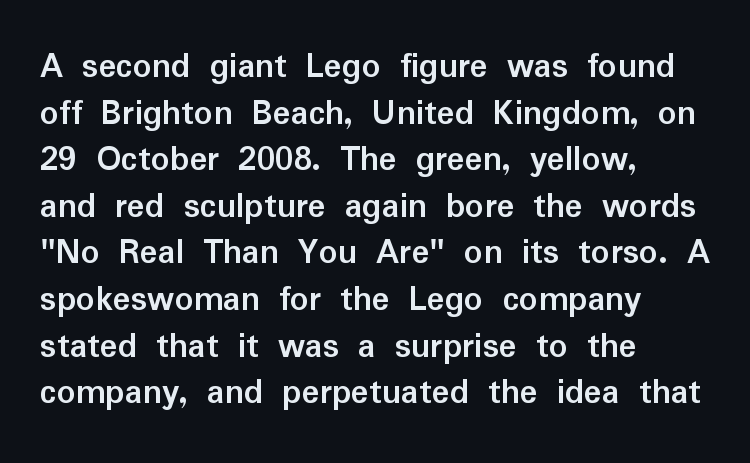
Q: Is the text bold? A: Yes.
Q: Is the text italic (slanted)? A: No, it is upright.
Q: Is the typeface a serif or a sans-serif typeface? A: Sans-serif.
Q: Is the text underlined? A: No.
Q: How is the paragraph aligned? A: Left-aligned.
Q: Is the spacing between letters normal or unusually wide? A: Normal.
Q: Is the spacing between lines tight, normal or loose? A: Normal.
Q: Width (condensed, normal, or wide)? A: Normal.
Q: Stroke contrast? A: Low.
Q: x-height? A: Medium.
Q: Monospaced? A: No.
